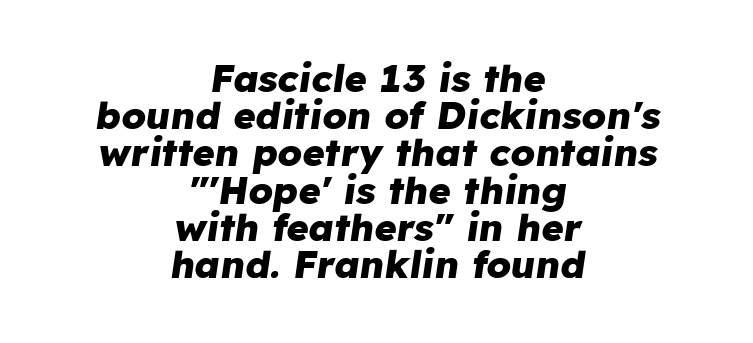
{"italic": "yes", "lean": "right", "slant_degrees": 8, "bold": "yes", "weight": "heavy", "width": "normal", "stroke_contrast": "low", "x_height": "medium", "monospaced": "no", "underline": "no", "align": "center", "line_spacing": "tight", "line_spacing_ratio": 0.98, "letter_spacing": "normal", "letter_spacing_em": 0.0, "glyph_px": 38}
